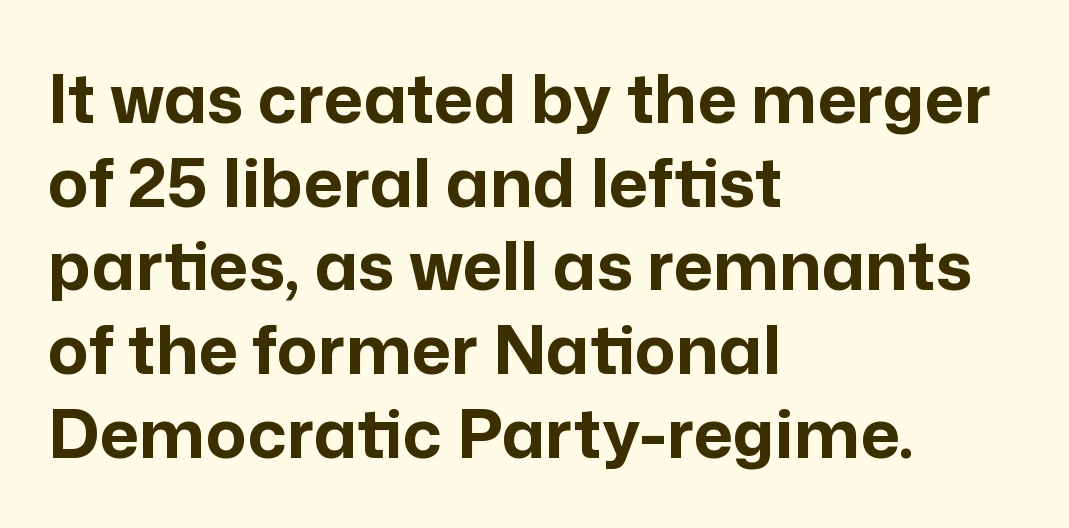
{"serif": "no", "italic": "no", "bold": "yes", "weight": "bold", "width": "normal", "stroke_contrast": "low", "x_height": "medium", "monospaced": "no", "underline": "no", "align": "left", "line_spacing_ratio": 1.23, "letter_spacing": "normal", "letter_spacing_em": 0.0, "glyph_px": 68}
